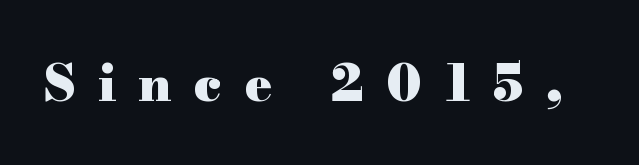
Q: Is the text bold? A: Yes.
Q: Is the text italic (slanted)? A: No, it is upright.
Q: Is the typeface a serif or a sans-serif typeface? A: Serif.
Q: Is the text underlined? A: No.
Q: Is the spacing between letters normal or unusually wide? A: Unusually wide.
Q: Width (condensed, normal, or wide)? A: Wide.
Q: Stroke contrast? A: High.
Q: x-height? A: Small.
Q: Monospaced? A: No.
